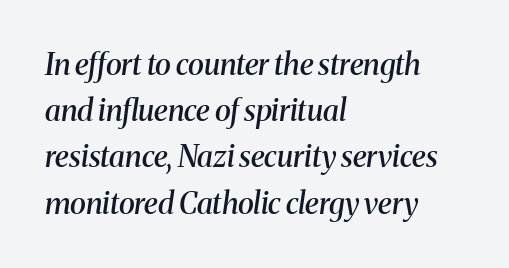
The image shows 30 px semibold serif type, italic (leaning right); set left-aligned, normal line spacing (1.54x), normal letter spacing, not underlined; medium stroke contrast and a medium x-height.
